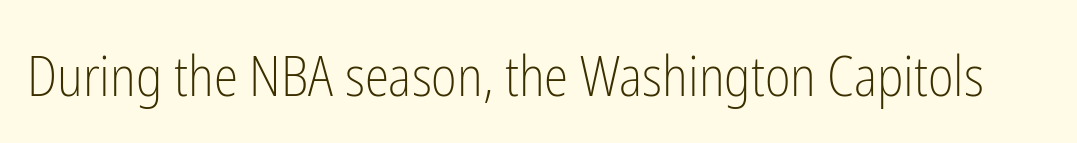
The image shows 55 px light, condensed sans-serif type, upright; set normal letter spacing, not underlined; low stroke contrast and a medium x-height.
